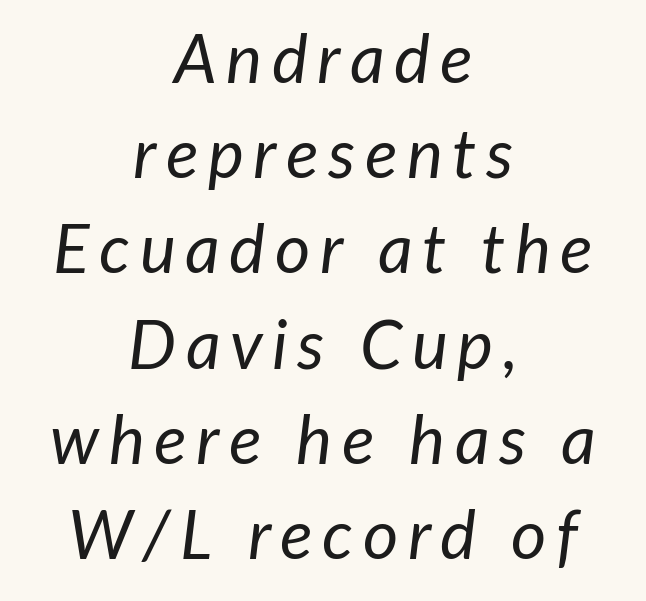
{"italic": "yes", "lean": "right", "slant_degrees": 7, "bold": "no", "weight": "regular", "width": "normal", "stroke_contrast": "low", "x_height": "medium", "monospaced": "no", "underline": "no", "align": "center", "line_spacing": "normal", "line_spacing_ratio": 1.4, "glyph_px": 68}
